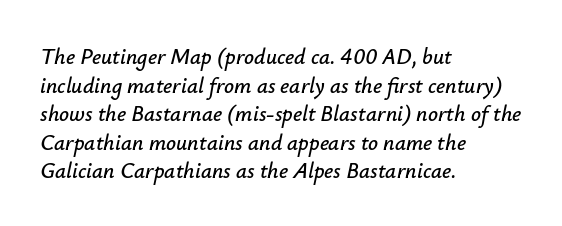
Q: Is the text italic (slanted)? A: Yes, it leans right by about 12 degrees.
Q: Is the text underlined? A: No.
Q: How is the paragraph aligned? A: Left-aligned.
Q: Is the spacing between letters normal or unusually wide? A: Normal.
Q: Is the spacing between lines tight, normal or loose? A: Normal.
